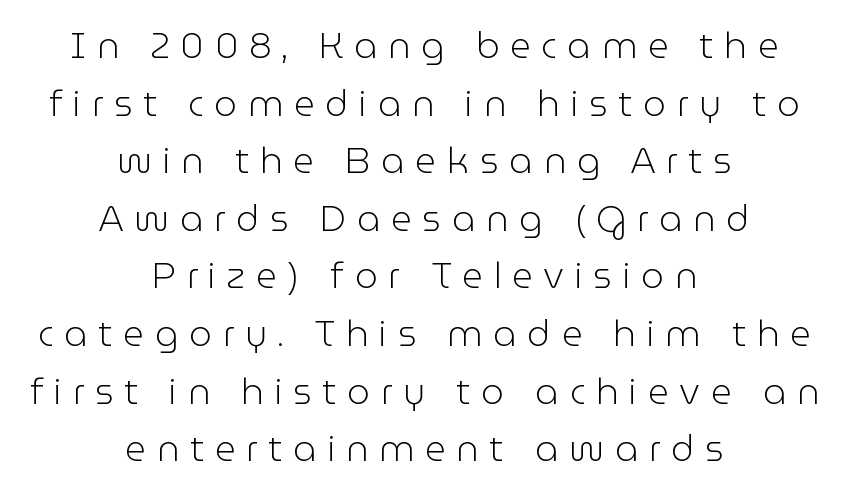
The image shows 36 px light sans-serif type, upright; set centered, normal line spacing (1.6x), unusually wide letter spacing (+0.3 em), not underlined; low stroke contrast and a medium x-height.
